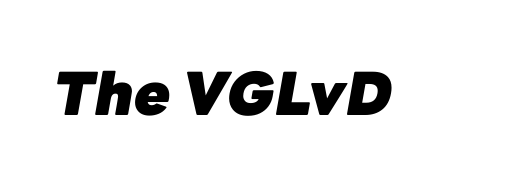
Q: Is the text bold? A: Yes.
Q: Is the text italic (slanted)? A: Yes, it leans right by about 10 degrees.
Q: Is the text underlined? A: No.
Q: Is the spacing between letters normal or unusually wide? A: Normal.
Q: Width (condensed, normal, or wide)? A: Normal.
Q: Stroke contrast? A: Low.
Q: x-height? A: Medium.
Q: Monospaced? A: No.
